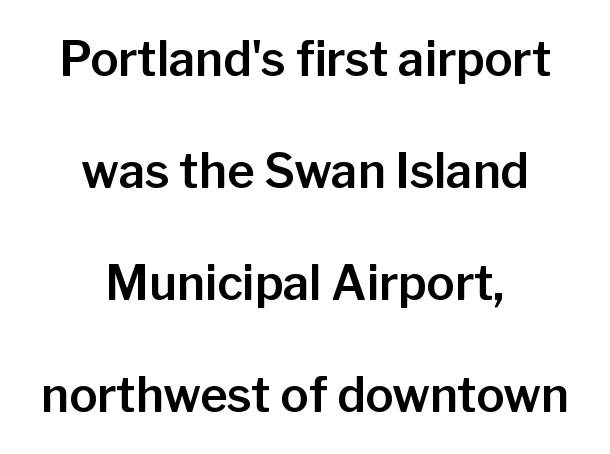
The block of text is sparse from top to bottom, with ample space between rows. Every row of glyphs is offset so its center matches the block's center. Beneath every word, the page is bare. Character widths vary here, with narrow letters taking less room than wide ones.
